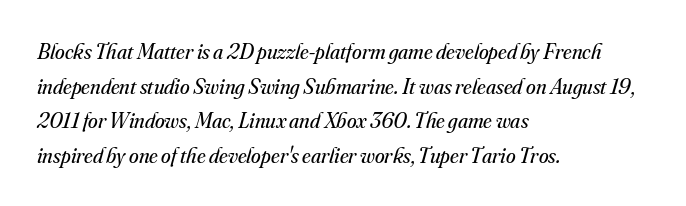
Line beginnings align vertically; line endings do not. The rows are spaced the way most documents space them. Italic: yes, the glyphs are oblique. Underlining? Definitely not there.
